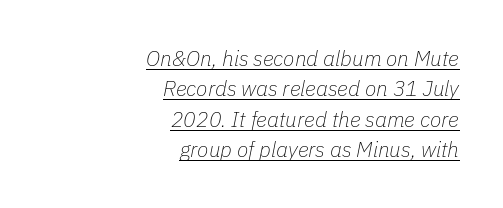
The image shows 21 px text type, italic (leaning right); set right-aligned, normal line spacing (1.45x), normal letter spacing, underlined.
